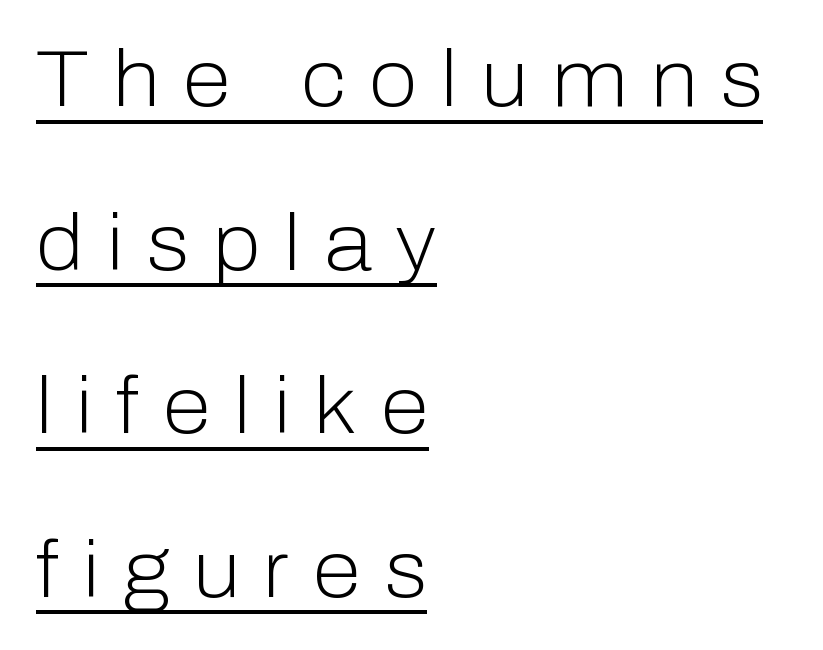
The image shows 79 px light sans-serif type, upright; set left-aligned, loose line spacing (2.07x), unusually wide letter spacing (+0.3 em), underlined; low stroke contrast and a medium x-height.
